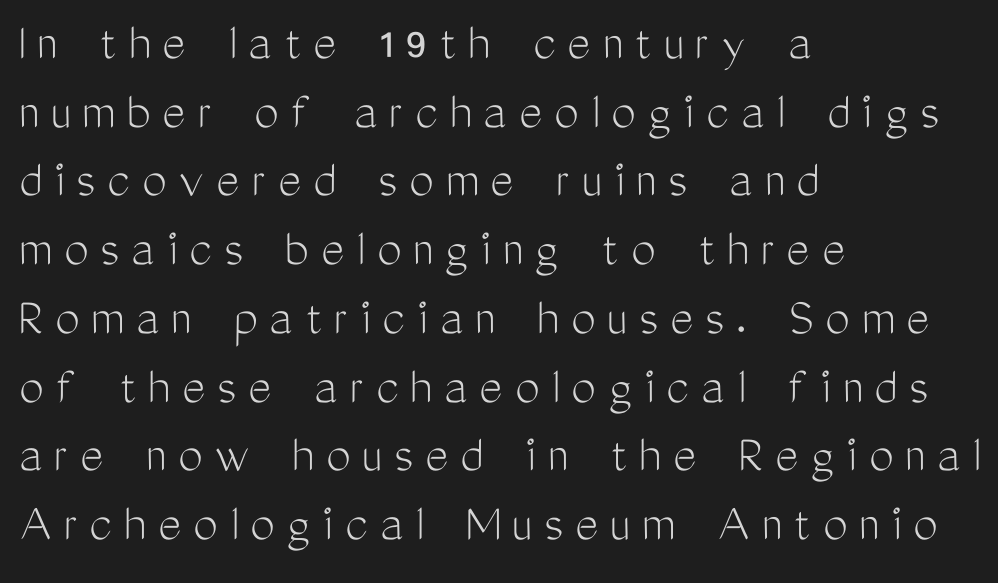
The image shows 55 px light, condensed sans-serif type, upright; set left-aligned, normal line spacing (1.25x), unusually wide letter spacing (+0.22 em), not underlined; medium stroke contrast and a medium x-height.
